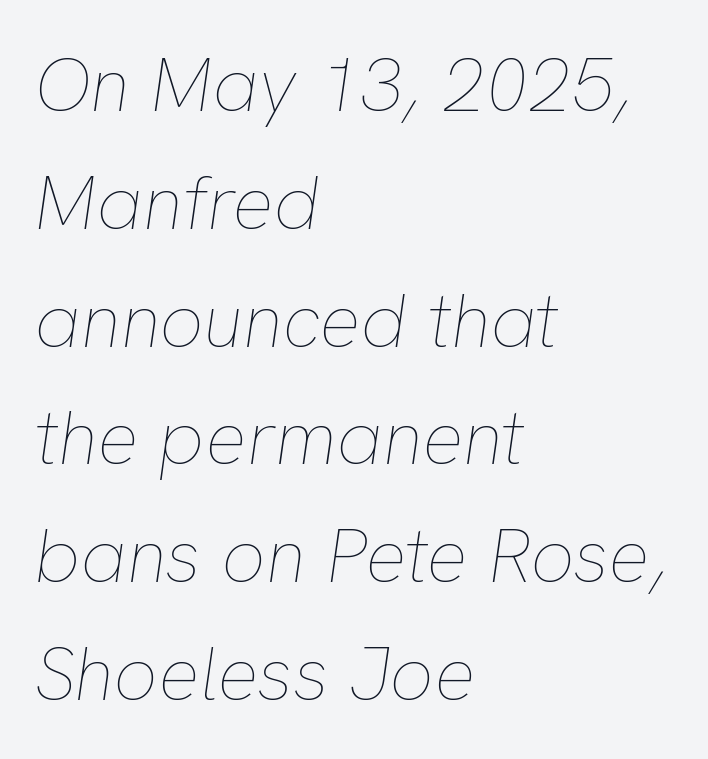
The image shows 77 px thin type, italic (leaning right); set left-aligned, normal line spacing (1.53x), normal letter spacing, not underlined; low stroke contrast and a medium x-height.
